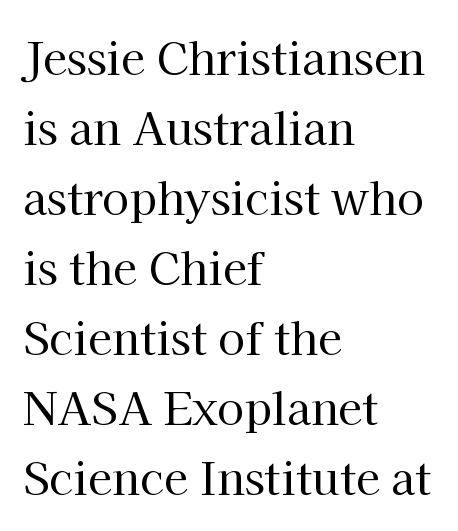
{"serif": "yes", "italic": "no", "bold": "no", "weight": "regular", "width": "normal", "stroke_contrast": "high", "x_height": "medium", "monospaced": "no", "underline": "no", "align": "left", "line_spacing": "normal", "line_spacing_ratio": 1.59, "letter_spacing": "normal", "letter_spacing_em": 0.0, "glyph_px": 44}
